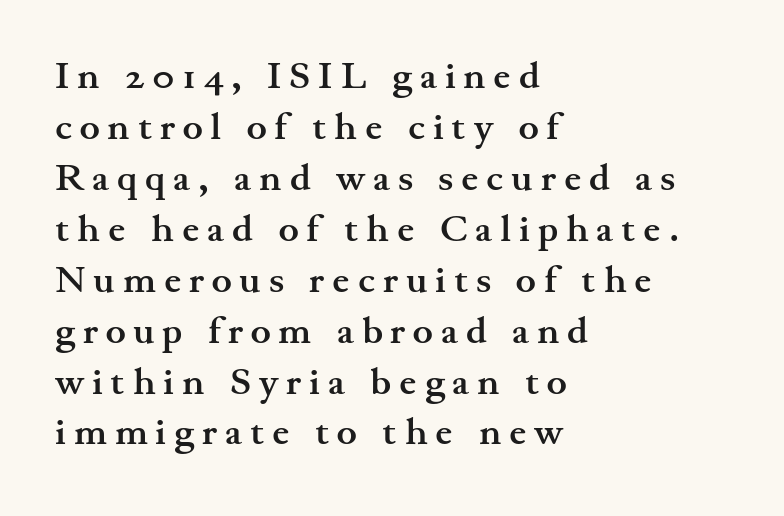
Q: Is the text bold? A: Yes.
Q: Is the text italic (slanted)? A: No, it is upright.
Q: Is the typeface a serif or a sans-serif typeface? A: Serif.
Q: Is the text underlined? A: No.
Q: How is the paragraph aligned? A: Left-aligned.
Q: Is the spacing between letters normal or unusually wide? A: Unusually wide.
Q: Is the spacing between lines tight, normal or loose? A: Normal.
Q: Width (condensed, normal, or wide)? A: Wide.
Q: Stroke contrast? A: Medium.
Q: x-height? A: Small.
Q: Monospaced? A: No.
